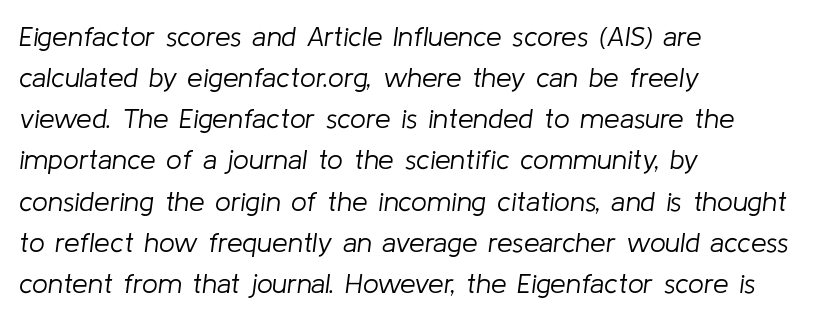
{"italic": "yes", "lean": "right", "slant_degrees": 8, "bold": "no", "weight": "light", "width": "normal", "stroke_contrast": "low", "x_height": "medium", "monospaced": "no", "underline": "no", "align": "left", "line_spacing": "normal", "line_spacing_ratio": 1.47, "letter_spacing": "normal", "letter_spacing_em": 0.0, "glyph_px": 28}
